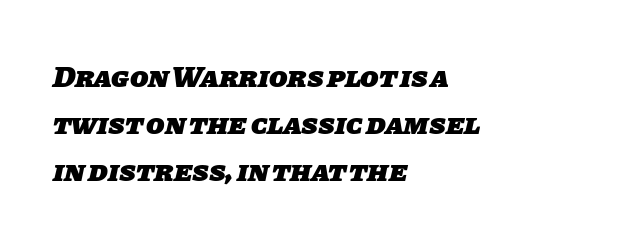
The image shows 30 px heavy type; set left-aligned, normal line spacing (1.56x), normal letter spacing, not underlined; low stroke contrast and a large x-height.
